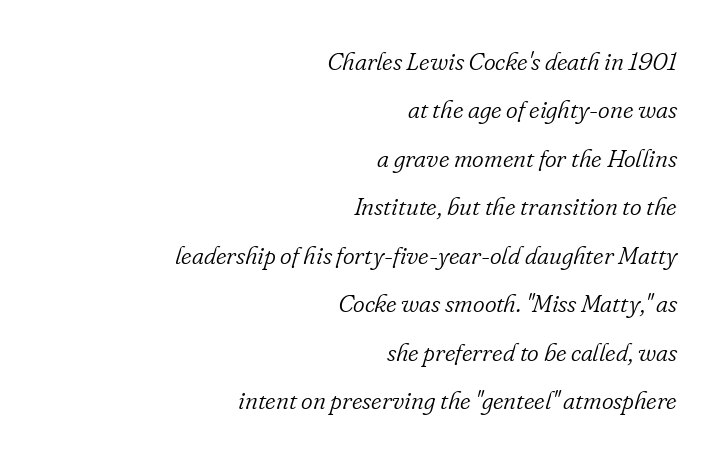
{"italic": "yes", "lean": "right", "slant_degrees": 16, "bold": "no", "underline": "no", "align": "right", "line_spacing": "loose", "line_spacing_ratio": 1.94, "letter_spacing": "normal", "letter_spacing_em": 0.0, "glyph_px": 25}
